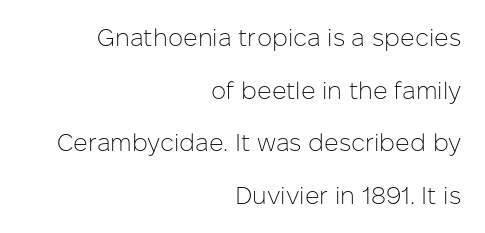
{"italic": "no", "bold": "no", "underline": "no", "align": "right", "line_spacing": "loose", "line_spacing_ratio": 2.19, "letter_spacing": "normal", "letter_spacing_em": 0.0, "glyph_px": 24}
